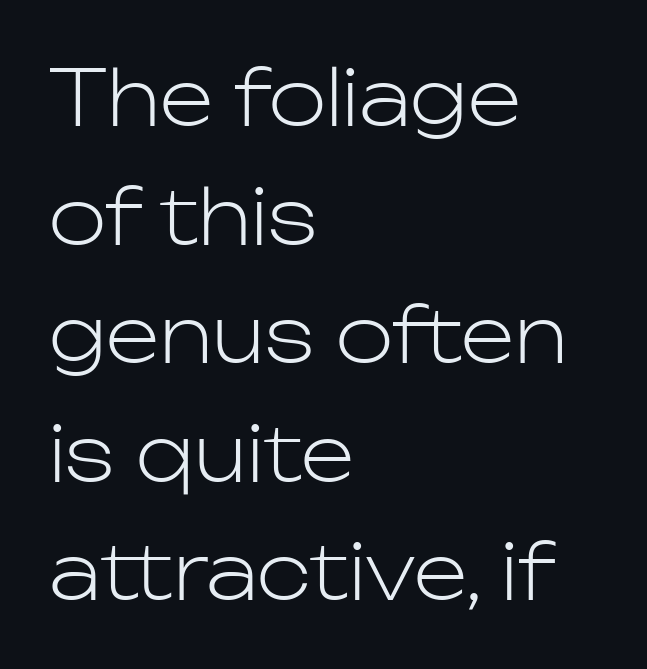
Horizontal bands of white between lines are of average thickness. Varying glyph widths throughout — classic text-font behaviour. The space directly below the letters is spotless. The typesetting does not lean heavy: it is not bold.
